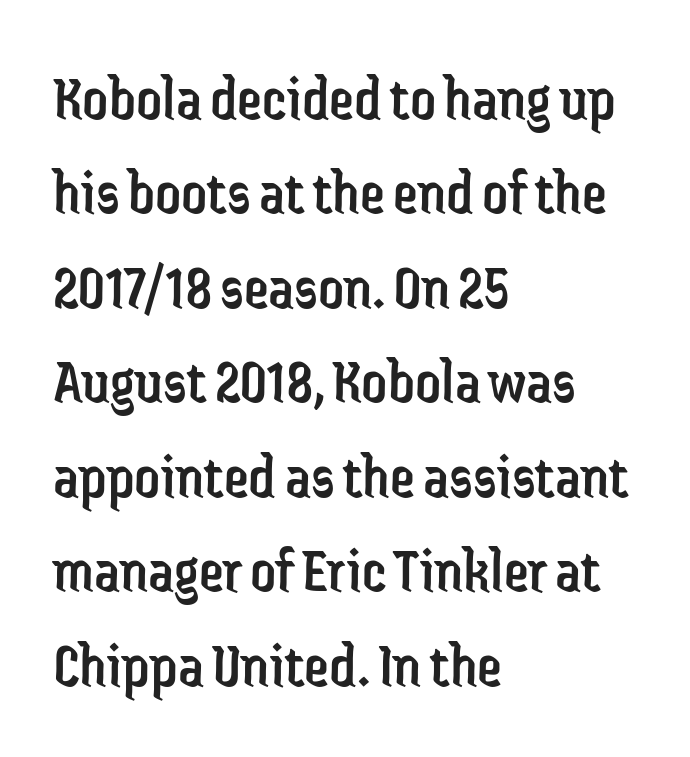
In terms of letterform style, serifs are entirely absent. The passage shown is typed in a proportional face where columns would drift. This sample uses plain, unmodified letter spacing. The strokes carry an ordinary text weight at most. Bare-footed words on every line.
